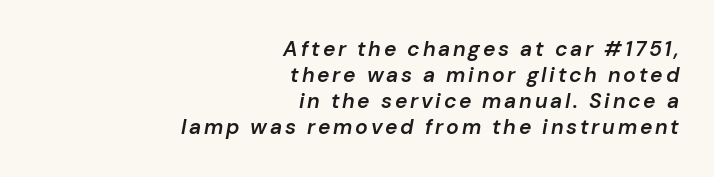
The image shows 21 px text type, italic (leaning right); set right-aligned, line spacing 1.24x, not underlined.
